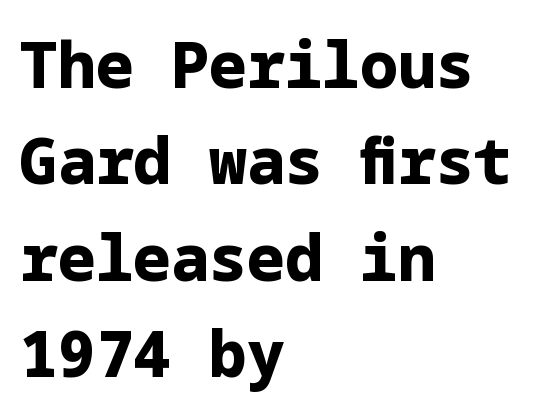
In terms of posture, this sample is upright. Descenders hang freely into open space. Each word holds together tightly as a unit, with standard inter-letter gaps. Vertically, the passage feels balanced, rows spaced as you'd expect.
